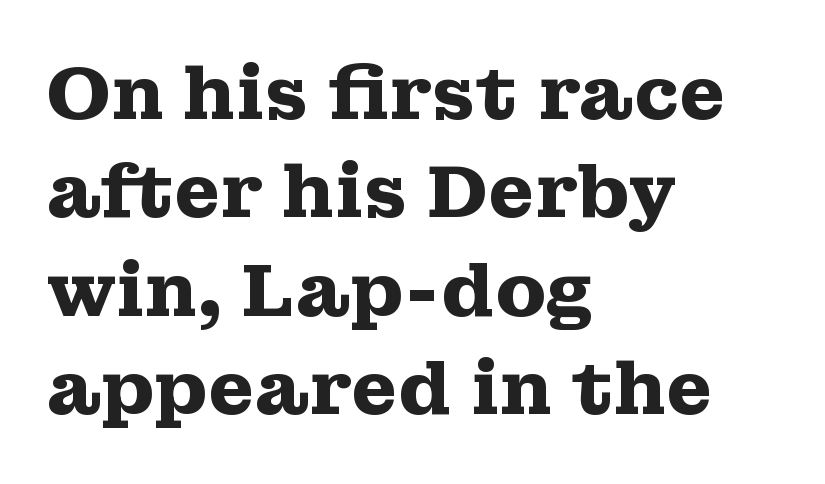
Q: Is the text bold? A: Yes.
Q: Is the text italic (slanted)? A: No, it is upright.
Q: Is the typeface a serif or a sans-serif typeface? A: Serif.
Q: Is the text underlined? A: No.
Q: How is the paragraph aligned? A: Left-aligned.
Q: Is the spacing between letters normal or unusually wide? A: Normal.
Q: Is the spacing between lines tight, normal or loose? A: Normal.
Q: Width (condensed, normal, or wide)? A: Wide.
Q: Stroke contrast? A: Medium.
Q: x-height? A: Medium.
Q: Monospaced? A: No.
